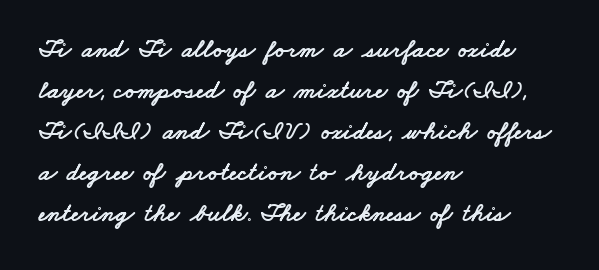
{"underline": "no", "align": "left", "line_spacing": "normal", "line_spacing_ratio": 1.58, "letter_spacing": "normal", "letter_spacing_em": 0.0, "glyph_px": 26}
